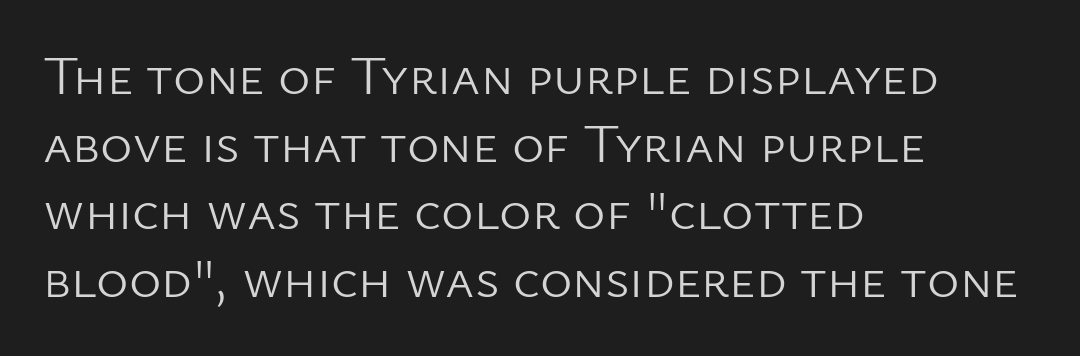
{"serif": "no", "italic": "no", "bold": "no", "weight": "light", "width": "normal", "stroke_contrast": "low", "x_height": "medium", "monospaced": "no", "underline": "no", "align": "left", "line_spacing_ratio": 1.23, "letter_spacing": "normal", "letter_spacing_em": 0.0, "glyph_px": 55}
